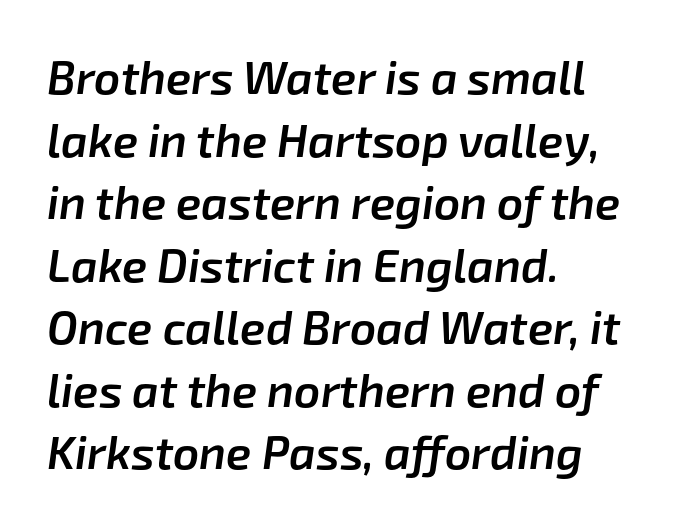
All the whitespace from short lines collects on the right. Looking at the ascenders, they clearly lean. Horizontal bands of white between lines are of average thickness. The line texture is even and compact thanks to regular tracking. Slightly chunky letters — semibold, I'd say, not full bold.
